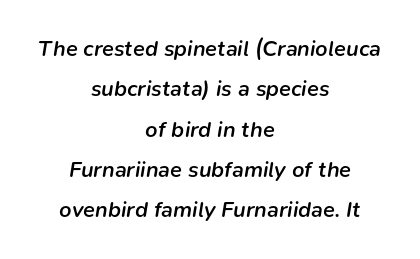
Q: Is the text bold? A: Semi-bold.
Q: Is the text italic (slanted)? A: Yes, it leans right by about 9 degrees.
Q: Is the text underlined? A: No.
Q: How is the paragraph aligned? A: Centered.
Q: Is the spacing between letters normal or unusually wide? A: Normal.
